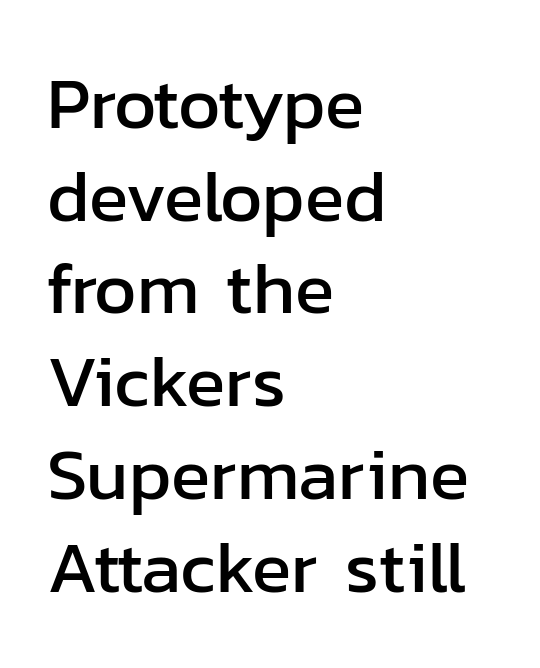
The image shows 73 px sans-serif type, upright; set left-aligned, normal line spacing (1.27x), normal letter spacing, not underlined; low stroke contrast and a medium x-height.
